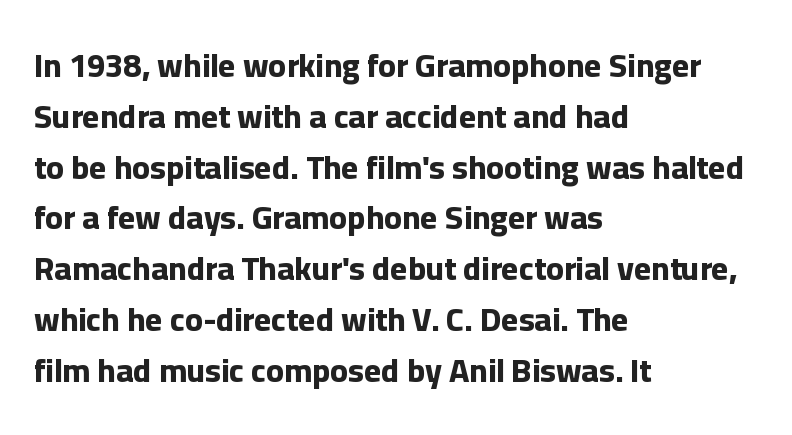
Q: Is the text bold? A: Yes.
Q: Is the text italic (slanted)? A: No, it is upright.
Q: Is the typeface a serif or a sans-serif typeface? A: Sans-serif.
Q: Is the text underlined? A: No.
Q: How is the paragraph aligned? A: Left-aligned.
Q: Is the spacing between letters normal or unusually wide? A: Normal.
Q: Is the spacing between lines tight, normal or loose? A: Normal.
Q: Width (condensed, normal, or wide)? A: Normal.
Q: Stroke contrast? A: Low.
Q: x-height? A: Medium.
Q: Monospaced? A: No.
